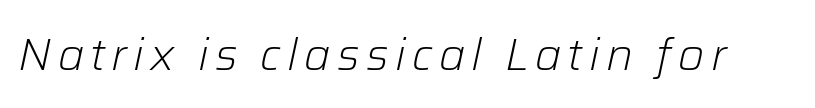
{"italic": "yes", "lean": "right", "slant_degrees": 12, "bold": "no", "weight": "light", "width": "normal", "stroke_contrast": "low", "x_height": "medium", "monospaced": "no", "underline": "no", "glyph_px": 45}
